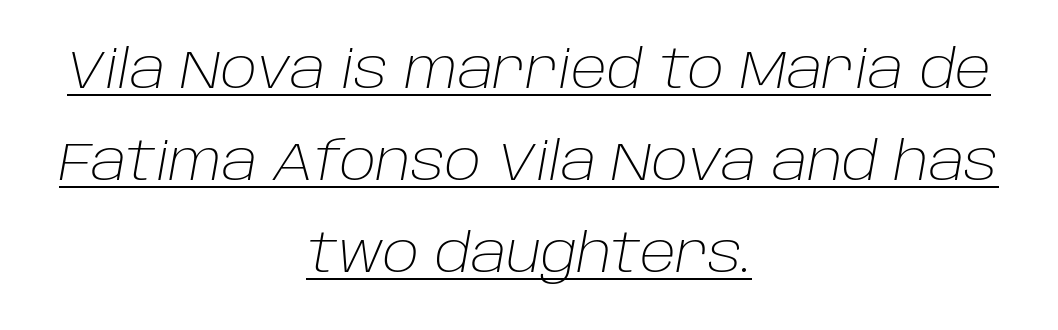
{"italic": "yes", "lean": "right", "slant_degrees": 10, "bold": "no", "weight": "light", "width": "normal", "stroke_contrast": "low", "x_height": "large", "monospaced": "no", "underline": "yes", "align": "center", "line_spacing": "normal", "line_spacing_ratio": 1.7, "letter_spacing": "normal", "letter_spacing_em": 0.0, "glyph_px": 54}
